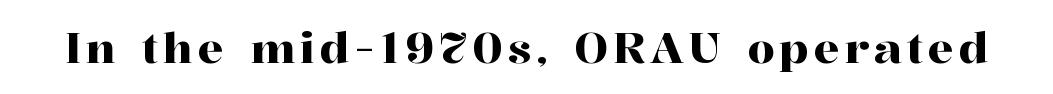
Is this a fixed-width face? No — the glyphs have proportional, varying widths. The type family on display is of the serif kind. Glance below the letters and you will spot only blank space. Notice how the stems are strictly vertical — no italics here.
